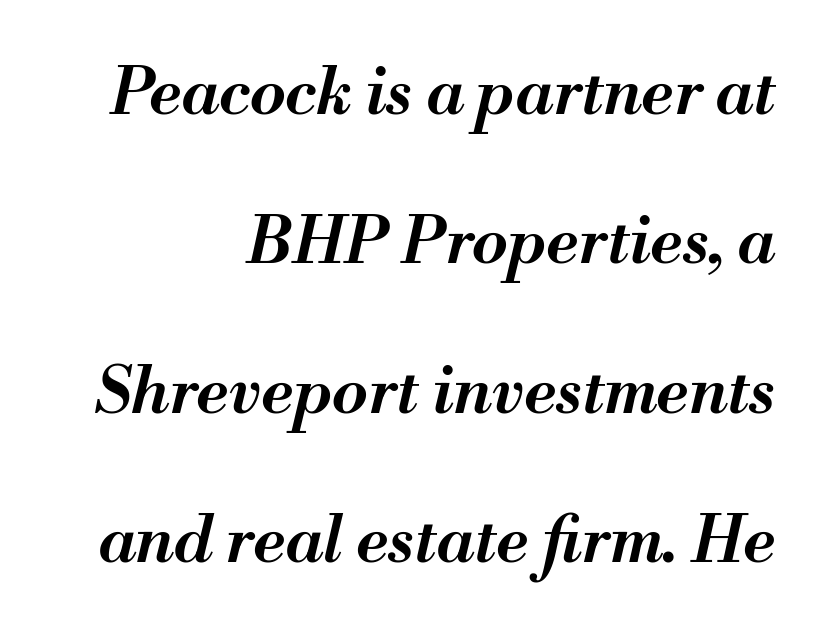
Quick note: interline space is abundant. Caption: multi-line text, flush right, ragged left. Caption: standard tracking, unaltered. Spacing verdict: proportional, widths tailored to each character. The area under the type is left untouched.
